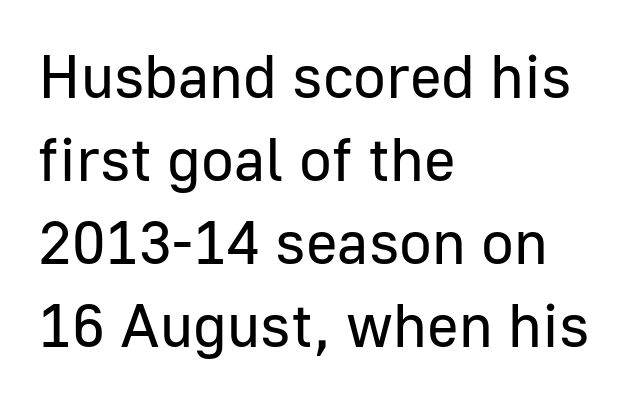
The image shows 61 px regular-weight sans-serif type, upright; set left-aligned, normal line spacing (1.36x), normal letter spacing, not underlined; low stroke contrast and a medium x-height.
